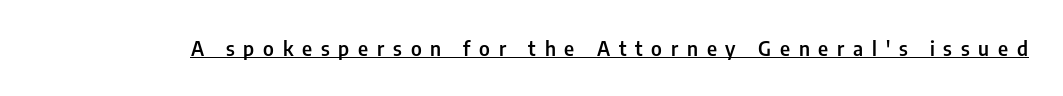
Every character sits straight up, as roman type does. The tracking reads as deliberately expanded to a designer's eye. Each glyph is drawn with semibold strokes, heavier than normal yet not fully bold. The glyphs are accompanied by a horizontal stroke just below them.
